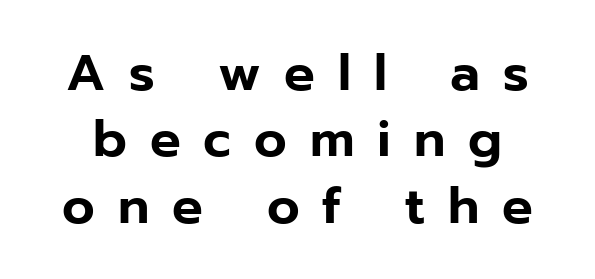
In terms of posture, this sample is upright. The lines sit at an ordinary, default distance from one another. You could only call the tracking loose — the letters float apart. Serifs: no, the terminals of the letterforms are clean. The area under the type is left untouched.
